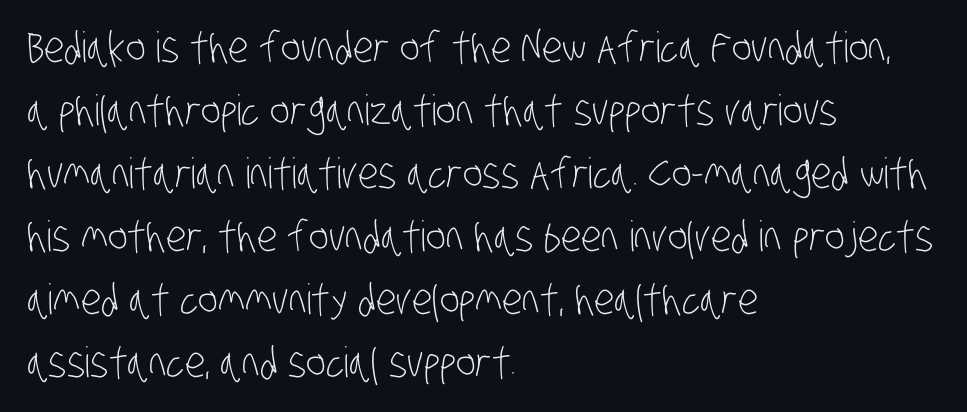
{"serif": "no", "bold": "no", "weight": "light", "width": "condensed", "stroke_contrast": "low", "x_height": "large", "monospaced": "no", "underline": "no", "align": "left", "line_spacing": "normal", "line_spacing_ratio": 1.5, "letter_spacing": "normal", "letter_spacing_em": 0.0, "glyph_px": 42}
